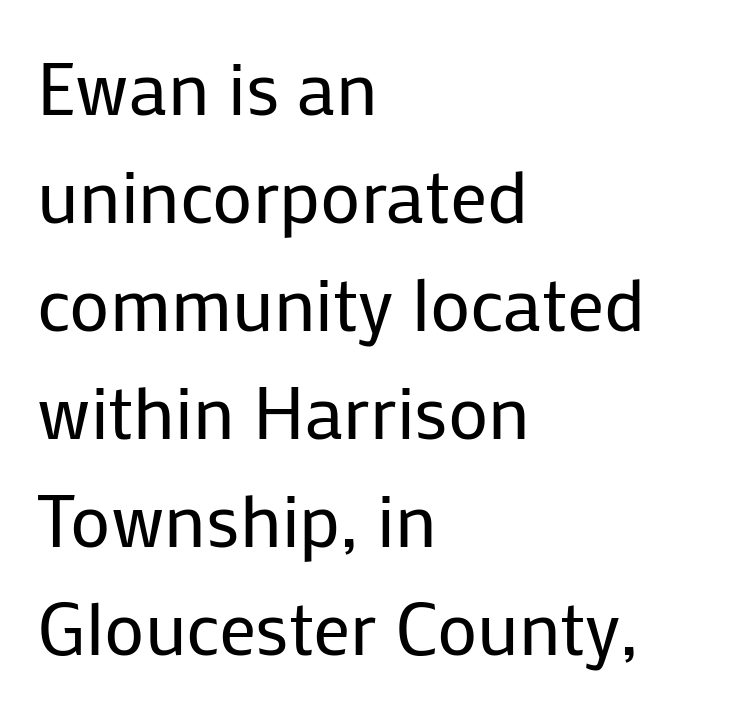
Q: Is the text bold? A: No.
Q: Is the text italic (slanted)? A: No, it is upright.
Q: Is the typeface a serif or a sans-serif typeface? A: Sans-serif.
Q: Is the text underlined? A: No.
Q: How is the paragraph aligned? A: Left-aligned.
Q: Is the spacing between letters normal or unusually wide? A: Normal.
Q: Is the spacing between lines tight, normal or loose? A: Normal.
Q: Width (condensed, normal, or wide)? A: Normal.
Q: Stroke contrast? A: Low.
Q: x-height? A: Medium.
Q: Monospaced? A: No.
